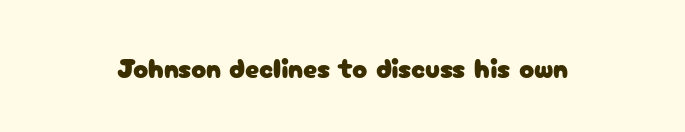
The image shows 28 px sans-serif type, upright; set normal letter spacing, not underlined; low stroke contrast and a medium x-height.
